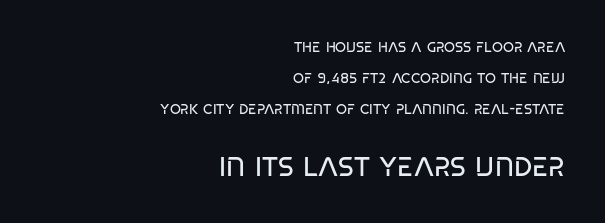
Whoever set this made the second block the dominant, larger element. This reads as an unemphasized weight, regular at the heaviest. This rendering features lettering with no underline. The passage shown has conventional tracking throughout. Each line ends at the same right margin while the left side varies.
